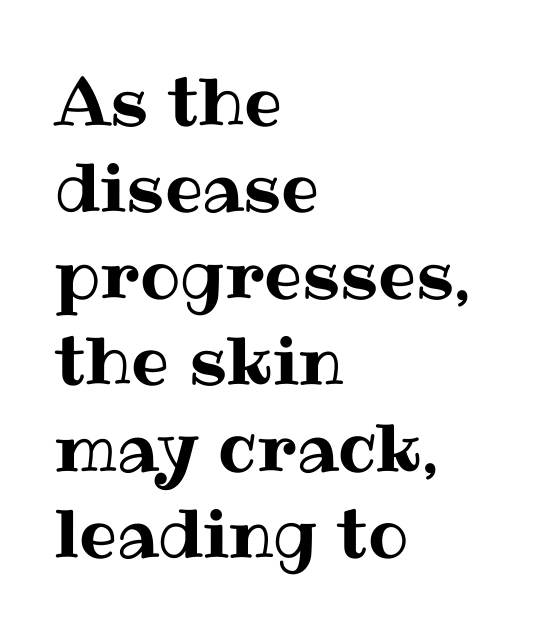
{"italic": "no", "width": "normal", "stroke_contrast": "medium", "x_height": "medium", "monospaced": "no", "underline": "no", "align": "left", "line_spacing": "normal", "line_spacing_ratio": 1.29, "letter_spacing": "normal", "letter_spacing_em": 0.0, "glyph_px": 67}
